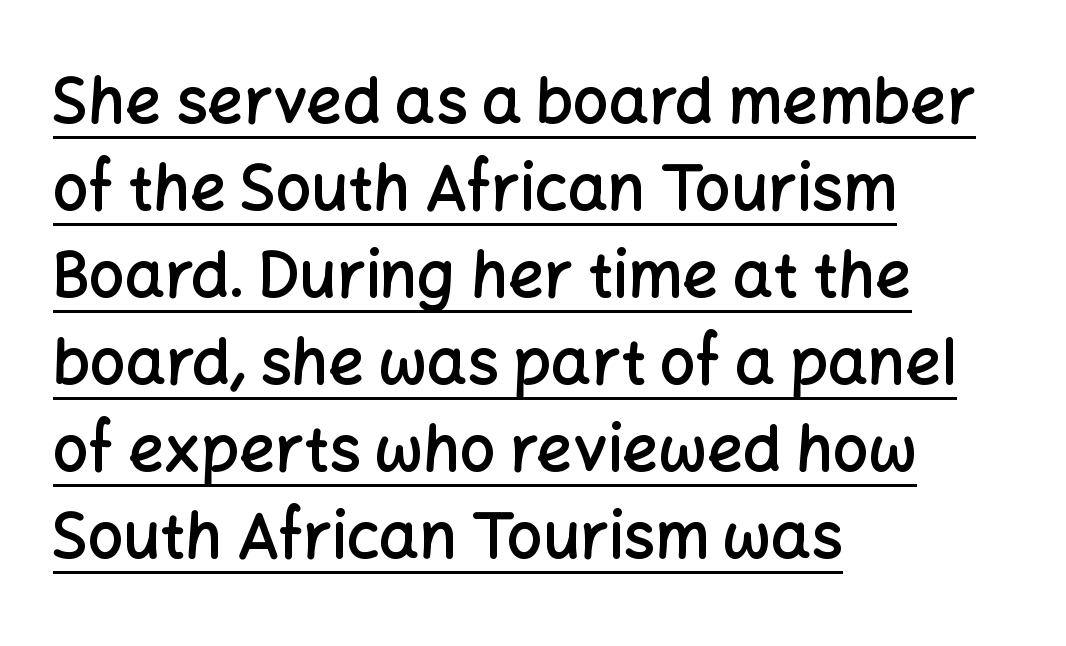
Q: Is the text bold? A: Semi-bold.
Q: Is the text italic (slanted)? A: No, it is upright.
Q: Is the typeface a serif or a sans-serif typeface? A: Sans-serif.
Q: Is the text underlined? A: Yes.
Q: How is the paragraph aligned? A: Left-aligned.
Q: Is the spacing between letters normal or unusually wide? A: Normal.
Q: Is the spacing between lines tight, normal or loose? A: Normal.
Q: Width (condensed, normal, or wide)? A: Normal.
Q: Stroke contrast? A: Low.
Q: x-height? A: Medium.
Q: Monospaced? A: No.
